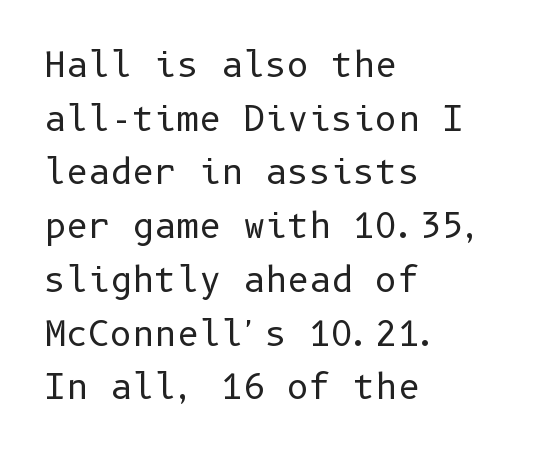
The image shows 34 px regular-weight sans-serif type, upright; set left-aligned, normal line spacing (1.58x), normal letter spacing, not underlined; low stroke contrast and a medium x-height.
